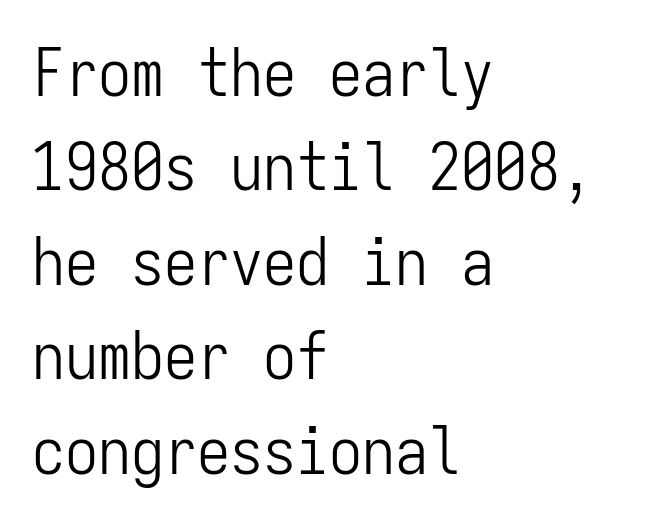
Q: Is the text bold? A: No.
Q: Is the text italic (slanted)? A: No, it is upright.
Q: Is the typeface a serif or a sans-serif typeface? A: Sans-serif.
Q: Is the text underlined? A: No.
Q: How is the paragraph aligned? A: Left-aligned.
Q: Is the spacing between letters normal or unusually wide? A: Normal.
Q: Is the spacing between lines tight, normal or loose? A: Normal.
Q: Width (condensed, normal, or wide)? A: Condensed.
Q: Stroke contrast? A: Low.
Q: x-height? A: Medium.
Q: Monospaced? A: Yes.
